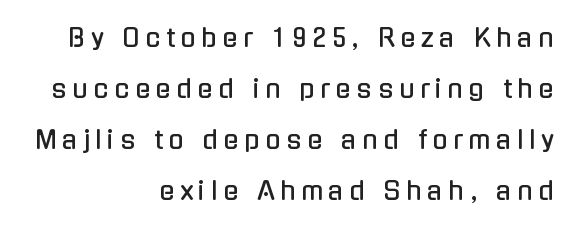
Line endings align vertically; line beginnings do not. Posture: upright roman. The letterforms stand isolated, each surrounded by extra space. Underline: absent.
